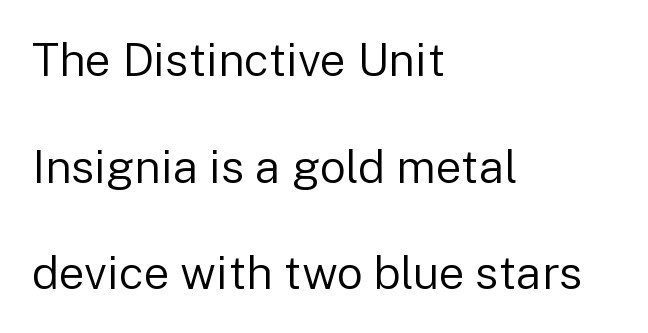
Q: Is the text bold? A: No.
Q: Is the text italic (slanted)? A: No, it is upright.
Q: Is the typeface a serif or a sans-serif typeface? A: Sans-serif.
Q: Is the text underlined? A: No.
Q: How is the paragraph aligned? A: Left-aligned.
Q: Is the spacing between letters normal or unusually wide? A: Normal.
Q: Is the spacing between lines tight, normal or loose? A: Loose.
Q: Width (condensed, normal, or wide)? A: Normal.
Q: Stroke contrast? A: Low.
Q: x-height? A: Medium.
Q: Monospaced? A: No.
